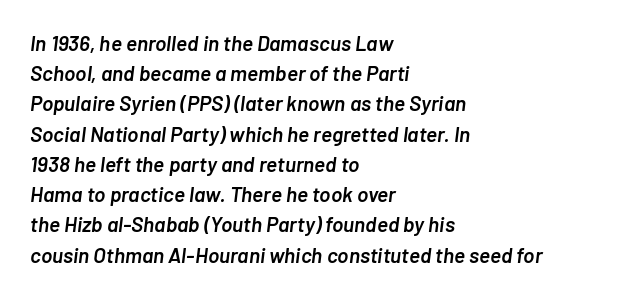
{"italic": "yes", "lean": "right", "slant_degrees": 7, "bold": "semi", "underline": "no", "align": "left", "line_spacing": "normal", "line_spacing_ratio": 1.44, "letter_spacing": "normal", "letter_spacing_em": 0.0, "glyph_px": 21}
